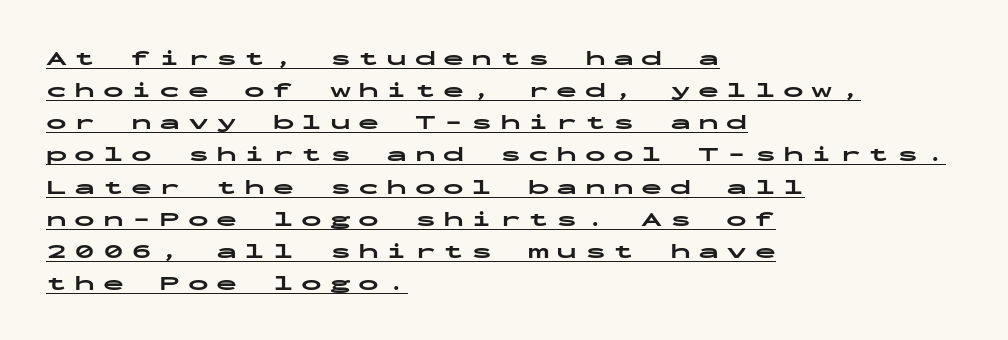
The designer left line spacing at the default. Underlining? Definitely there. Chunky letters — that's bold for sure. Tracking value appears strongly positive — letters spread wide.
